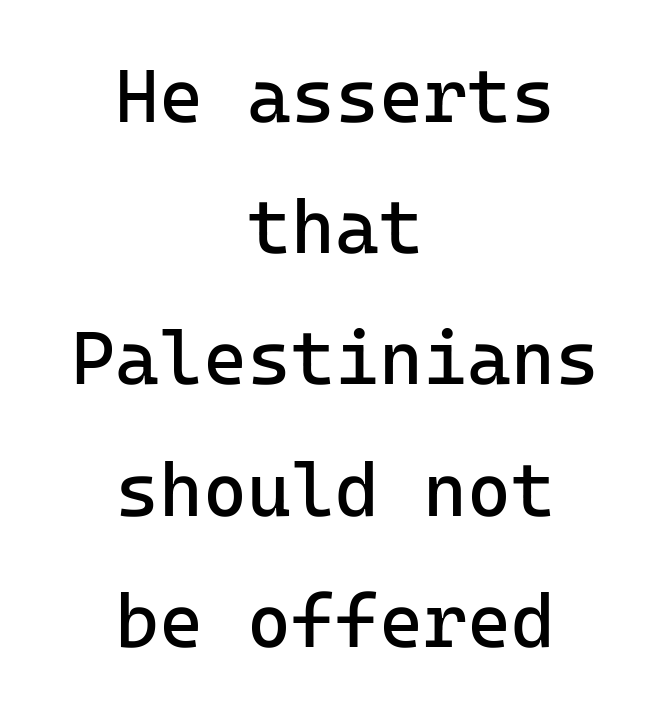
{"serif": "no", "italic": "no", "bold": "no", "weight": "regular", "width": "normal", "stroke_contrast": "low", "x_height": "medium", "monospaced": "yes", "underline": "no", "align": "center", "line_spacing_ratio": 1.75, "letter_spacing": "normal", "letter_spacing_em": 0.0, "glyph_px": 75}
